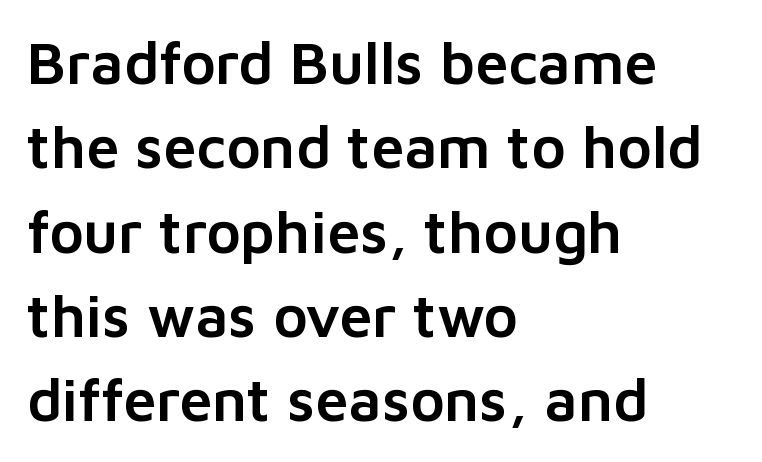
Q: Is the text italic (slanted)? A: No, it is upright.
Q: Is the typeface a serif or a sans-serif typeface? A: Sans-serif.
Q: Is the text underlined? A: No.
Q: How is the paragraph aligned? A: Left-aligned.
Q: Is the spacing between letters normal or unusually wide? A: Normal.
Q: Is the spacing between lines tight, normal or loose? A: Normal.
Q: Width (condensed, normal, or wide)? A: Normal.
Q: Stroke contrast? A: Low.
Q: x-height? A: Medium.
Q: Monospaced? A: No.
